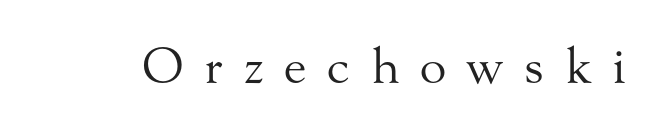
Each row of text sits above clean, open space. A typesetter would call this proportional, since set widths differ per character. A typesetter would label this face a serif. The strokes are not fattened; the text isn't bold. Quick note: not italic, upright. This rendering widens character spacing well past its baseline value.
